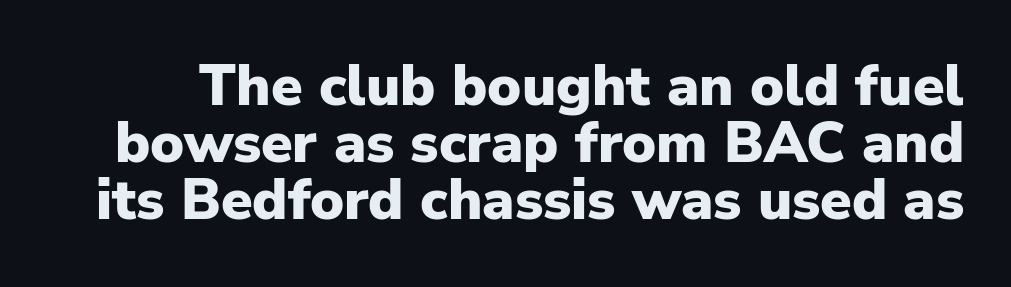
Q: Is the text bold? A: Yes.
Q: Is the text italic (slanted)? A: No, it is upright.
Q: Is the typeface a serif or a sans-serif typeface? A: Sans-serif.
Q: Is the text underlined? A: No.
Q: Is the spacing between letters normal or unusually wide? A: Normal.
Q: Is the spacing between lines tight, normal or loose? A: Tight.
Q: Width (condensed, normal, or wide)? A: Normal.
Q: Stroke contrast? A: Low.
Q: x-height? A: Medium.
Q: Monospaced? A: No.
